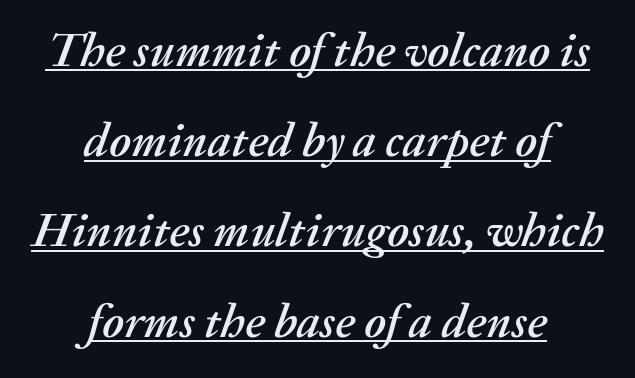
{"italic": "yes", "lean": "right", "slant_degrees": 20, "width": "normal", "stroke_contrast": "medium", "x_height": "medium", "monospaced": "no", "underline": "yes", "align": "center", "line_spacing_ratio": 1.88, "letter_spacing": "normal", "letter_spacing_em": 0.0, "glyph_px": 48}
